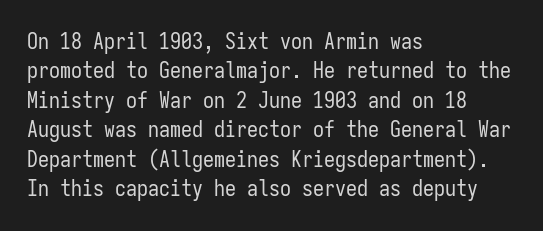
{"italic": "no", "bold": "no", "underline": "no", "align": "left", "line_spacing": "normal", "line_spacing_ratio": 1.34, "letter_spacing": "normal", "letter_spacing_em": 0.0, "glyph_px": 22}
